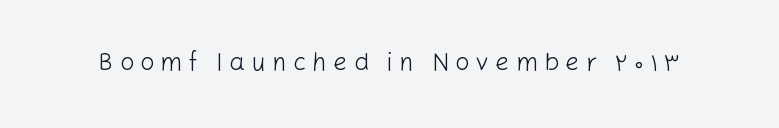
The cut favours lightness, reaching ordinary text weight at its darkest. A bare baseline throughout the passage. Tall strokes in this sample are plumb rather than angled. The tracking reads as deliberately expanded to a designer's eye.
